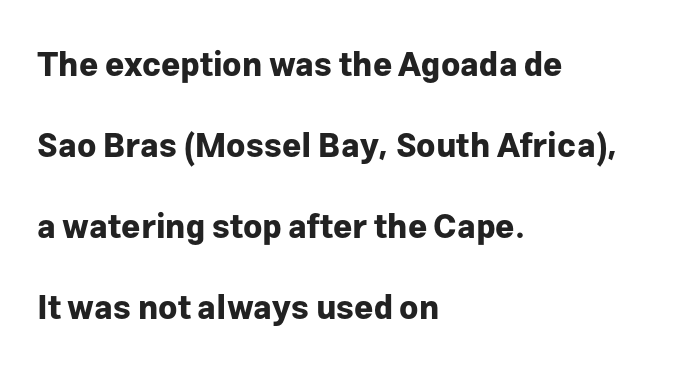
The image shows 33 px bold sans-serif type, upright; set left-aligned, loose line spacing (2.45x), normal letter spacing, not underlined; low stroke contrast and a medium x-height.
